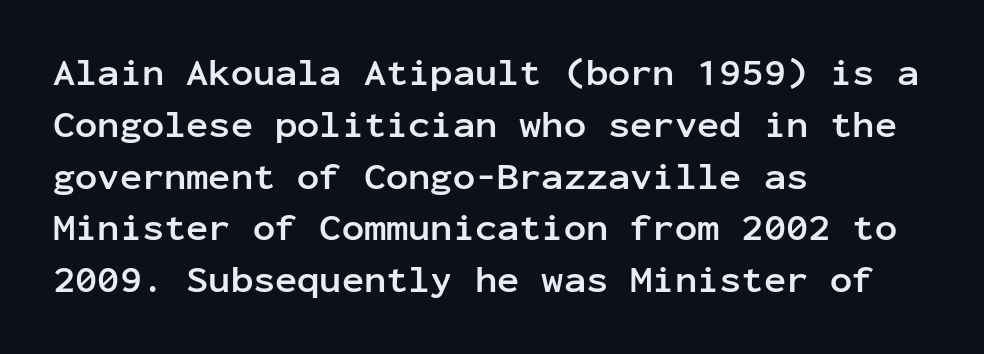
The font is running at its bold setting. Quick note: interline space is typical. Teacher's note: observe the even left margin — that is flush-left alignment. Is this a fixed-width face? Yes — each glyph sits in an identical cell.
